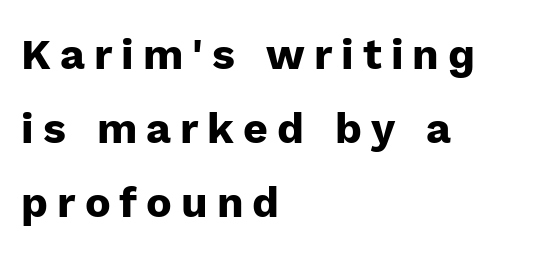
Is the letter spacing exaggerated? Yes — the characters are pushed far apart. Varying glyph widths throughout — classic text-font behaviour. Are there feet on the stems? There aren't — it's a sans. The letters stand upright; this is a roman face. These lines are set flush left with a ragged right edge. Weight: bold.
